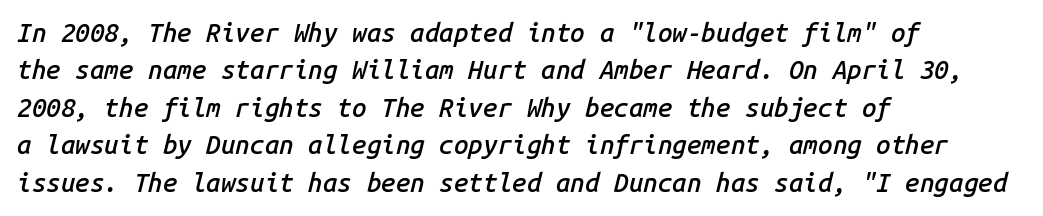
What's the leading like? Ordinary, nothing unusual. The font's italic variant was chosen for this text. The line texture is even and compact thanks to regular tracking. Bold? Not quite — semibold, heavier than regular but stopping short.
